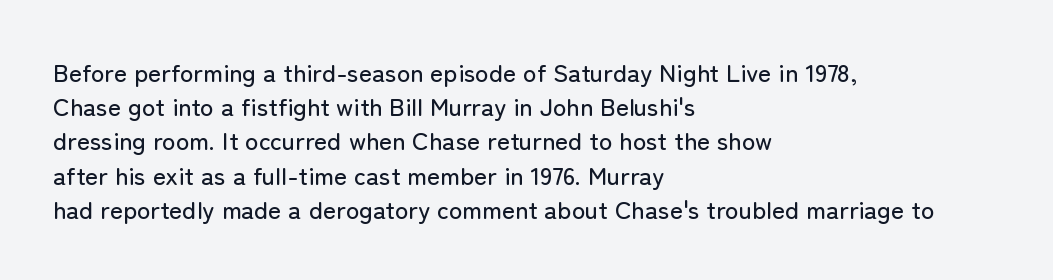
Q: Is the text italic (slanted)? A: No, it is upright.
Q: Is the text underlined? A: No.
Q: How is the paragraph aligned? A: Left-aligned.
Q: Is the spacing between letters normal or unusually wide? A: Normal.
Q: Is the spacing between lines tight, normal or loose? A: Normal.
